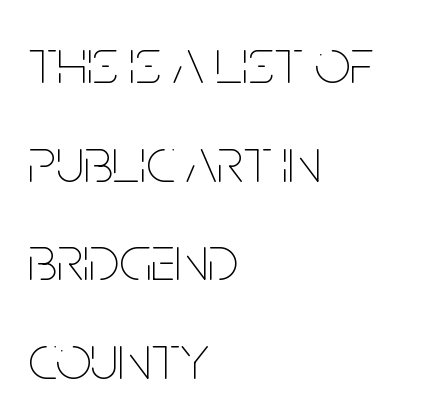
{"italic": "no", "bold": "no", "weight": "thin", "width": "condensed", "stroke_contrast": "low", "x_height": "large", "monospaced": "no", "underline": "no", "align": "left", "line_spacing": "normal", "line_spacing_ratio": 1.54, "letter_spacing": "normal", "letter_spacing_em": 0.0, "glyph_px": 64}
